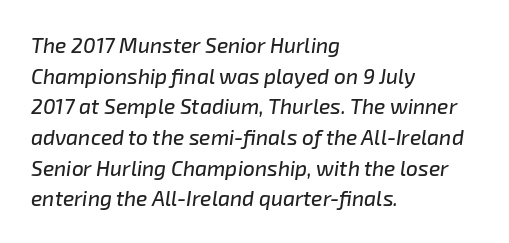
Q: Is the text italic (slanted)? A: Yes, it leans right by about 8 degrees.
Q: Is the text underlined? A: No.
Q: How is the paragraph aligned? A: Left-aligned.
Q: Is the spacing between letters normal or unusually wide? A: Normal.
Q: Is the spacing between lines tight, normal or loose? A: Normal.
